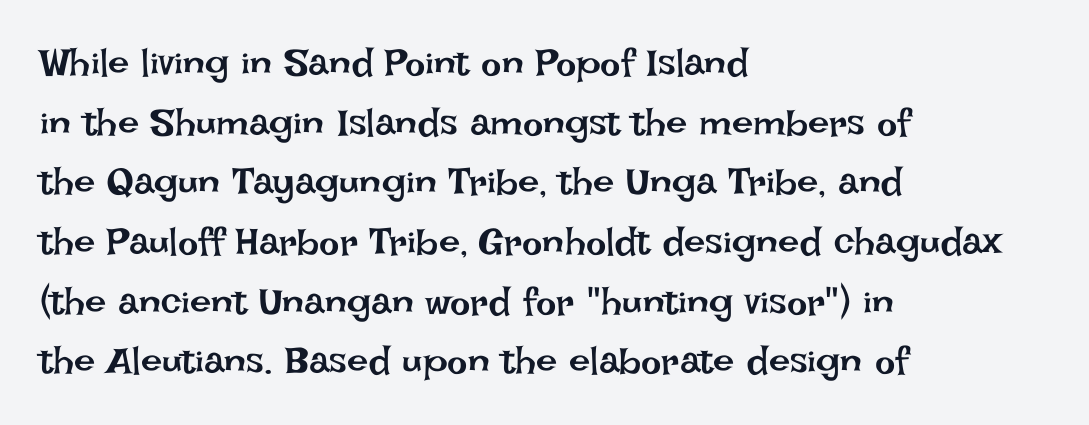
{"italic": "no", "bold": "no", "weight": "regular", "width": "normal", "stroke_contrast": "low", "x_height": "large", "monospaced": "no", "underline": "no", "align": "left", "line_spacing": "normal", "line_spacing_ratio": 1.57, "letter_spacing": "normal", "letter_spacing_em": 0.0, "glyph_px": 38}
